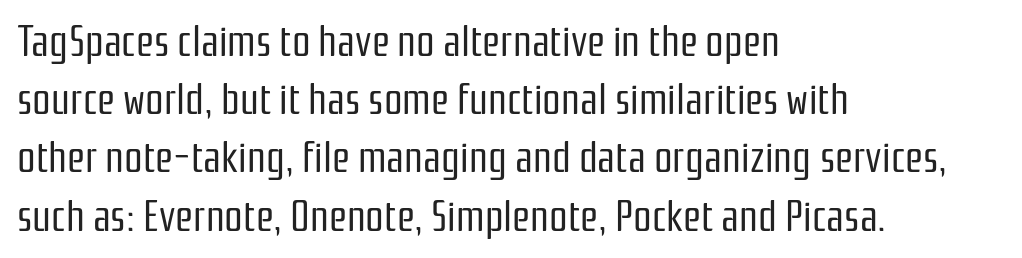
Q: Is the text bold? A: No.
Q: Is the text italic (slanted)? A: No, it is upright.
Q: Is the typeface a serif or a sans-serif typeface? A: Sans-serif.
Q: Is the text underlined? A: No.
Q: How is the paragraph aligned? A: Left-aligned.
Q: Is the spacing between letters normal or unusually wide? A: Normal.
Q: Is the spacing between lines tight, normal or loose? A: Normal.
Q: Width (condensed, normal, or wide)? A: Condensed.
Q: Stroke contrast? A: Low.
Q: x-height? A: Medium.
Q: Monospaced? A: No.
